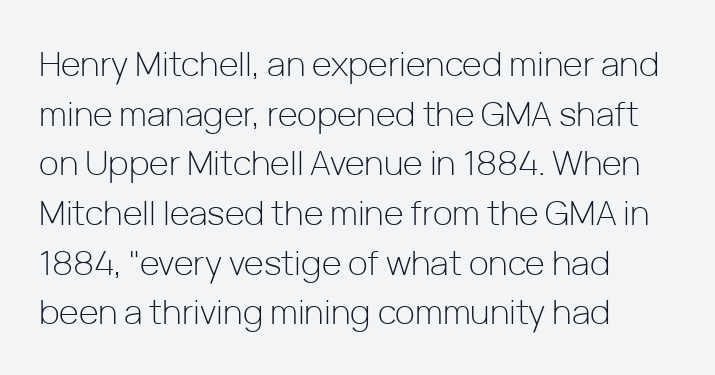
Q: Is the text bold? A: No.
Q: Is the text italic (slanted)? A: No, it is upright.
Q: Is the typeface a serif or a sans-serif typeface? A: Sans-serif.
Q: Is the text underlined? A: No.
Q: How is the paragraph aligned? A: Left-aligned.
Q: Is the spacing between letters normal or unusually wide? A: Normal.
Q: Is the spacing between lines tight, normal or loose? A: Normal.
Q: Width (condensed, normal, or wide)? A: Normal.
Q: Stroke contrast? A: Low.
Q: x-height? A: Medium.
Q: Monospaced? A: No.
